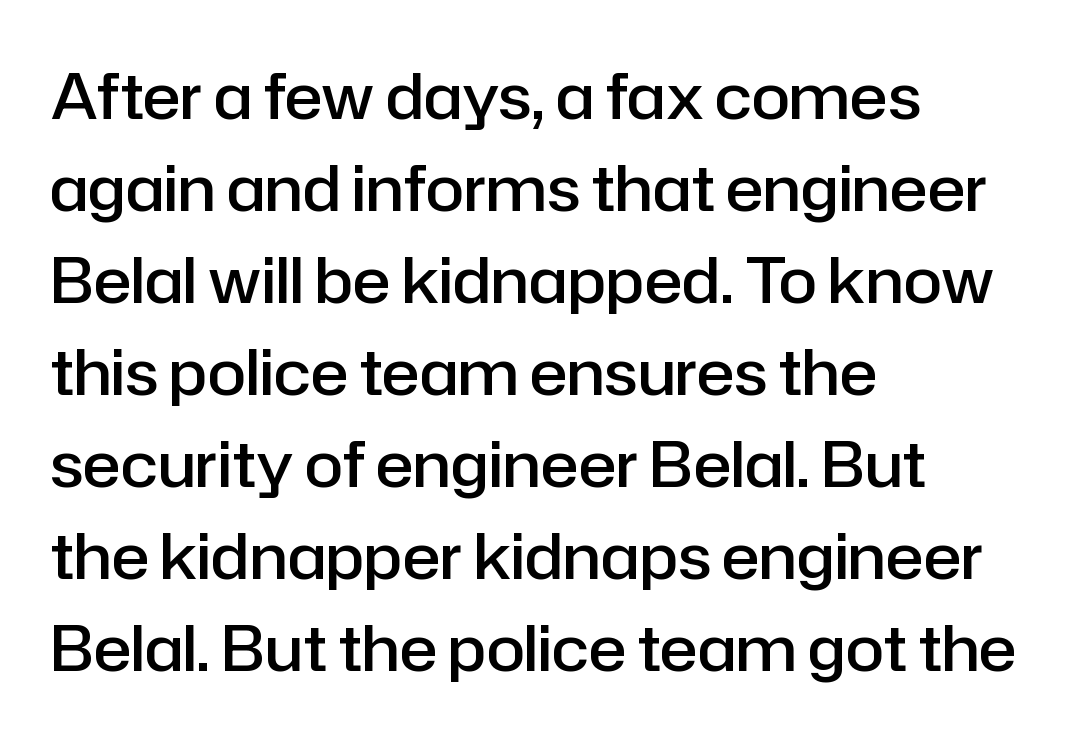
A roman cut, with each character standing at attention. This is sans-serif lettering, the kind often seen on screens and signage. Glance below the letters and you will spot only blank space. Regarding leading, the lines here are spaced in the standard way. The passage shown is semibold, sitting just below true bold.
